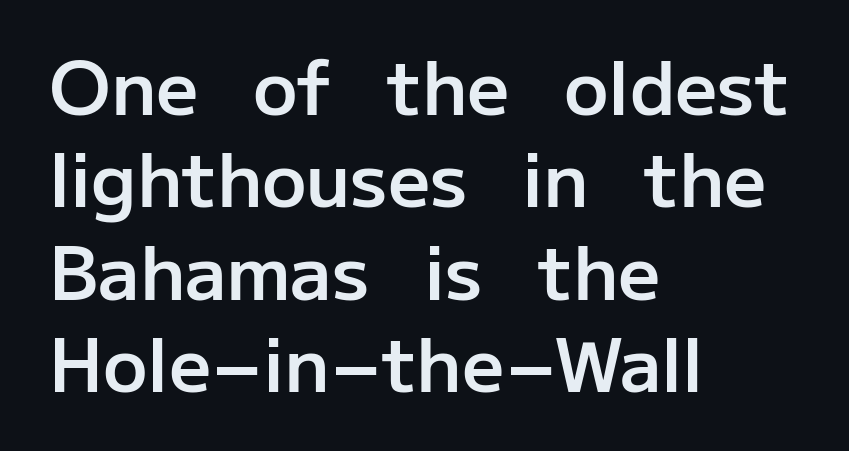
The rendering keeps characters at their native spacing. Regarding serifs, this sample does without them. Proportional: the letters do not fall into vertical columns. The rag falls on the right side of this text block. Just letters on the line, the space beneath them empty.
